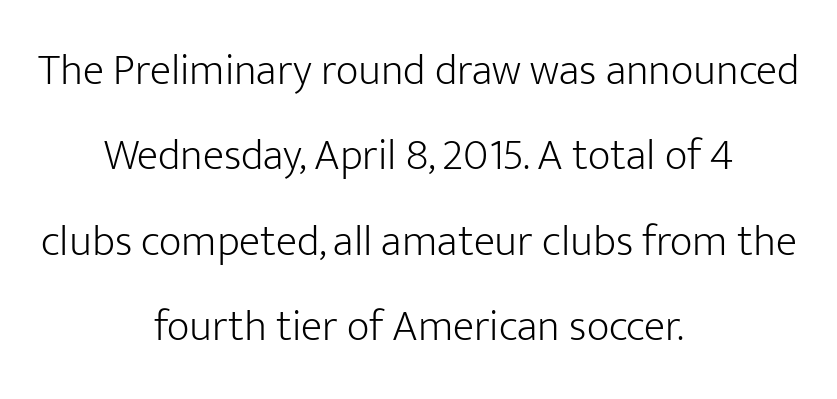
The image shows 44 px light sans-serif type, upright; set centered, loose line spacing (1.94x), normal letter spacing, not underlined; low stroke contrast and a medium x-height.
